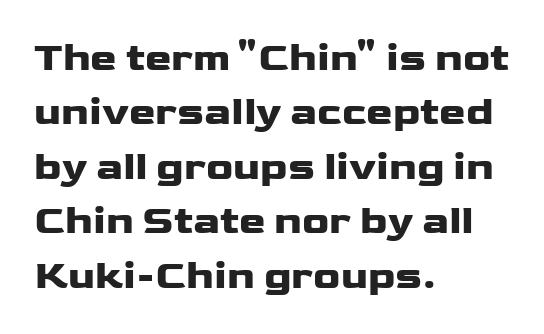
The glyphs are unaccompanied by any horizontal stroke below them. Each word holds together tightly as a unit, with standard inter-letter gaps. The line-height multiplier appears to be the usual default. Short and long lines alike share a common starting point at left. It's the straight-up-and-down kind of type. Stroke terminals: plain, sans-serif.
